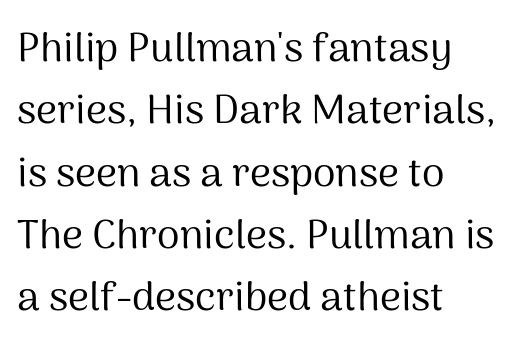
The image shows 41 px regular-weight sans-serif type, upright; set left-aligned, normal line spacing (1.52x), normal letter spacing, not underlined; medium stroke contrast and a medium x-height.
